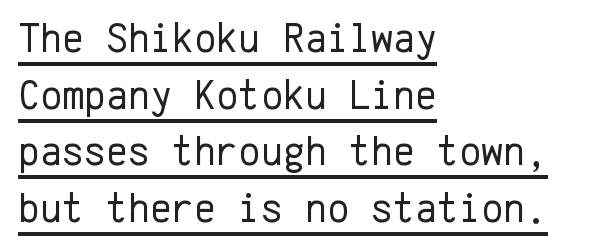
{"serif": "no", "italic": "no", "bold": "no", "weight": "regular", "width": "normal", "stroke_contrast": "low", "x_height": "medium", "monospaced": "yes", "underline": "yes", "align": "left", "line_spacing": "normal", "line_spacing_ratio": 1.35, "letter_spacing": "normal", "letter_spacing_em": 0.0, "glyph_px": 42}
